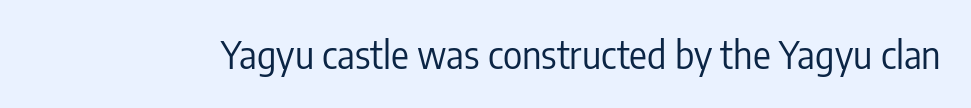
{"serif": "no", "italic": "no", "bold": "no", "weight": "regular", "width": "condensed", "stroke_contrast": "low", "x_height": "medium", "monospaced": "no", "underline": "no", "letter_spacing": "normal", "letter_spacing_em": 0.0, "glyph_px": 37}
